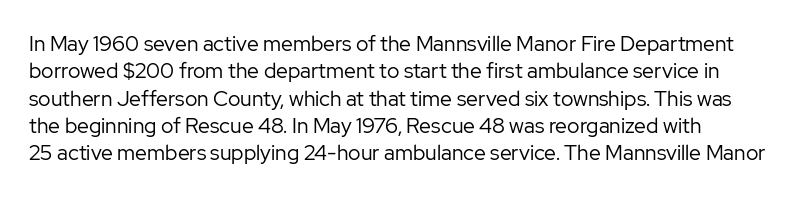
{"italic": "no", "bold": "no", "underline": "no", "line_spacing": "normal", "line_spacing_ratio": 1.3, "letter_spacing": "normal", "letter_spacing_em": 0.0, "glyph_px": 21}
